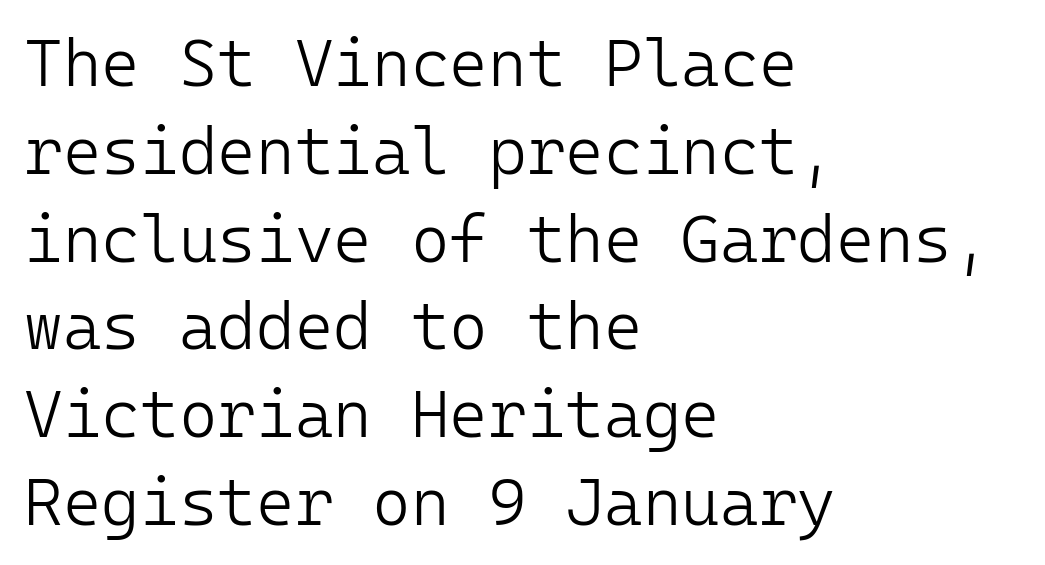
Q: Is the text bold? A: No.
Q: Is the text italic (slanted)? A: No, it is upright.
Q: Is the typeface a serif or a sans-serif typeface? A: Sans-serif.
Q: Is the text underlined? A: No.
Q: How is the paragraph aligned? A: Left-aligned.
Q: Is the spacing between letters normal or unusually wide? A: Normal.
Q: Is the spacing between lines tight, normal or loose? A: Normal.
Q: Width (condensed, normal, or wide)? A: Normal.
Q: Stroke contrast? A: Low.
Q: x-height? A: Medium.
Q: Monospaced? A: Yes.
